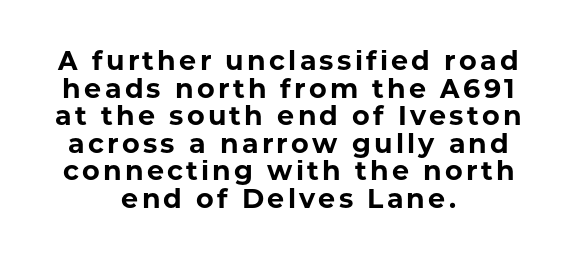
Lines of text with bare space underneath. Typesetter's note: full bold, strokes at maximum text heaviness. Compared with a flush-left layout, this one balances lines on the center instead. A typesetter would call this leading minimal, almost set solid.
